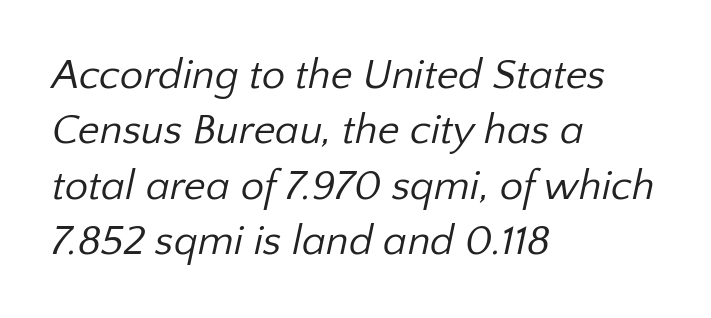
{"serif": "no", "bold": "no", "weight": "regular", "width": "normal", "stroke_contrast": "low", "x_height": "medium", "monospaced": "no", "underline": "no", "align": "left", "line_spacing": "normal", "line_spacing_ratio": 1.32, "letter_spacing": "normal", "letter_spacing_em": 0.0, "glyph_px": 42}
